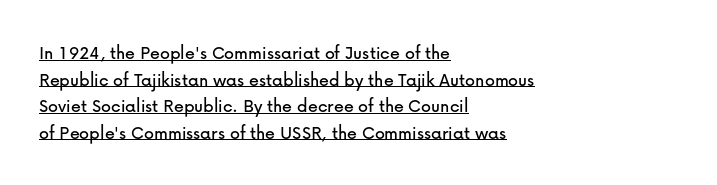
The rendered words wear a rule along their underside. Spacing between characters is what you'd get straight out of the box. The paragraph shown leans on its left margin. The lines sit at an ordinary, default distance from one another. If you drew a line through each stem, it would be perfectly vertical.
